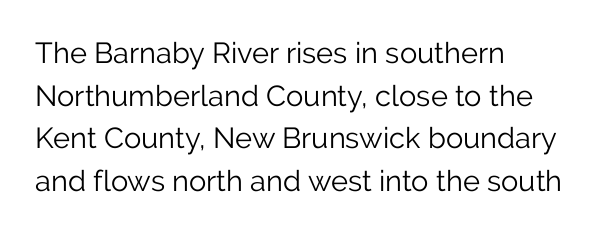
{"serif": "no", "italic": "no", "bold": "no", "weight": "light", "width": "normal", "stroke_contrast": "low", "x_height": "medium", "monospaced": "no", "underline": "no", "align": "left", "line_spacing": "normal", "line_spacing_ratio": 1.47, "letter_spacing": "normal", "letter_spacing_em": 0.0, "glyph_px": 29}
